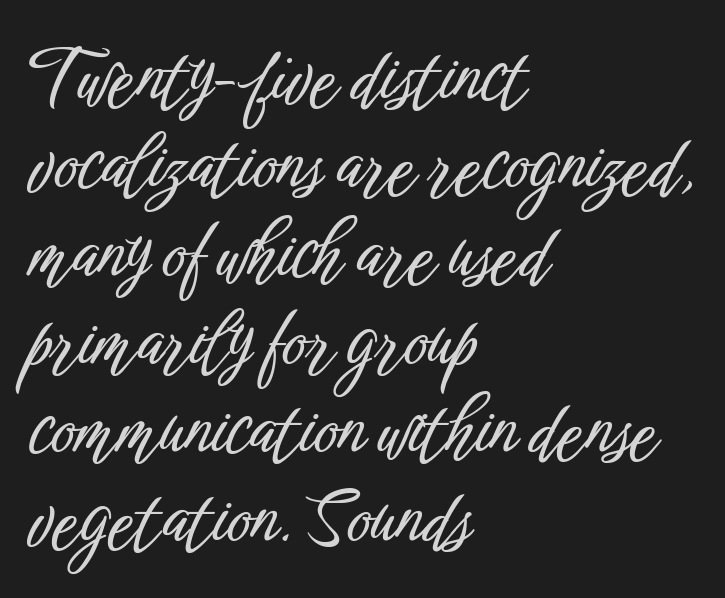
Nothing sits at the stroke ends, so this counts as sans-serif. Each word holds together tightly as a unit, with standard inter-letter gaps. The space directly below the letters is spotless. One-word summary of the alignment: left.
